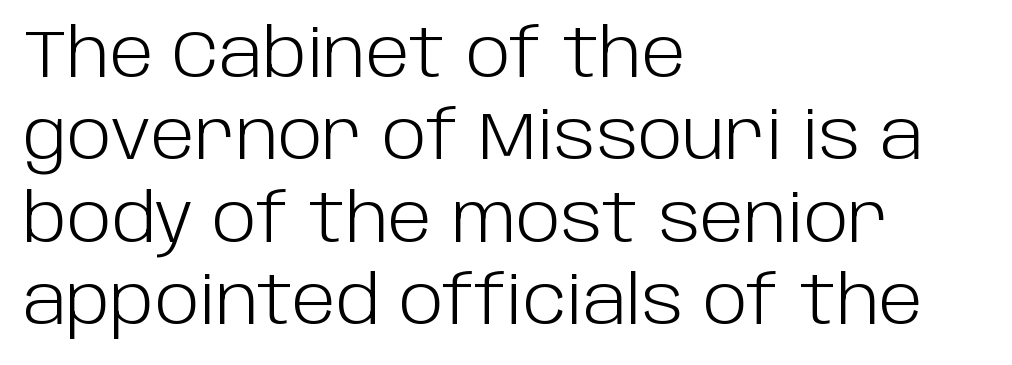
The image shows 67 px light sans-serif type, upright; set left-aligned, line spacing 1.23x, normal letter spacing, not underlined; low stroke contrast and a large x-height.
